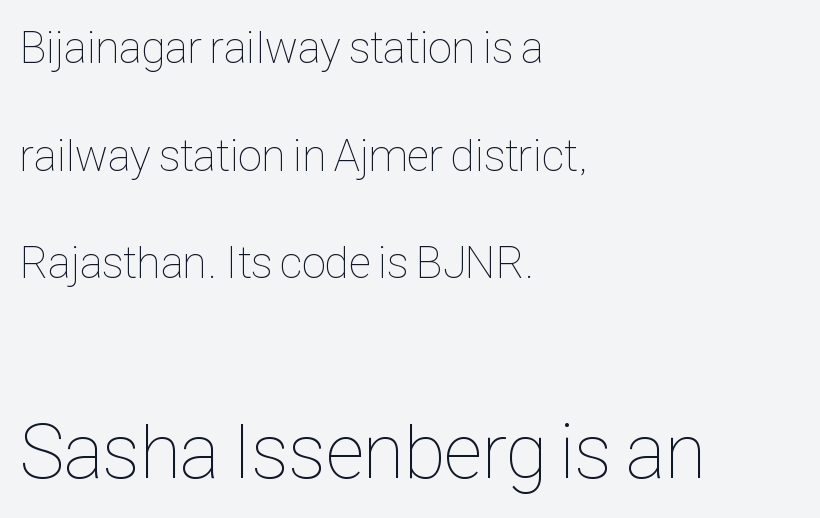
The image shows 78 px thin, condensed type, upright; set left-aligned, loose line spacing (2.39x), normal letter spacing, not underlined; the second (bottom) block is 1.73x larger; low stroke contrast and a medium x-height.
